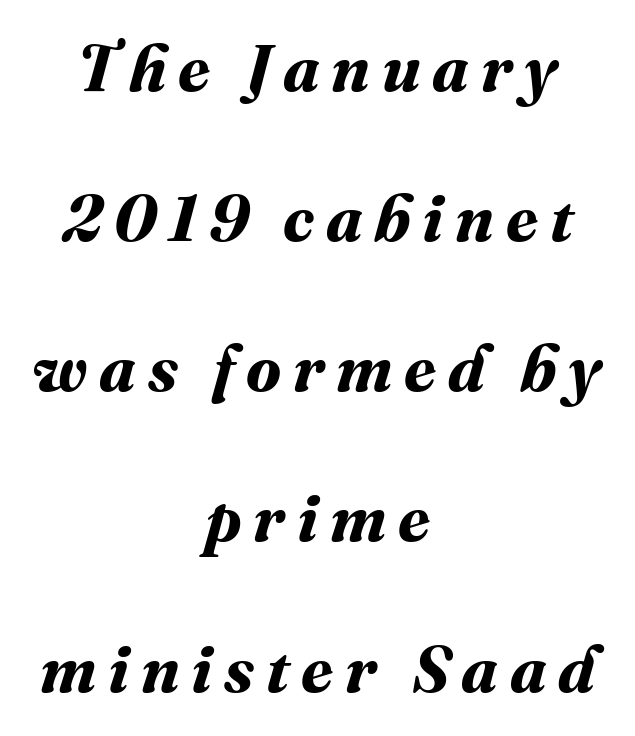
{"bold": "yes", "weight": "bold", "width": "normal", "stroke_contrast": "medium", "x_height": "medium", "monospaced": "no", "underline": "no", "align": "center", "line_spacing": "loose", "line_spacing_ratio": 2.31, "glyph_px": 65}
